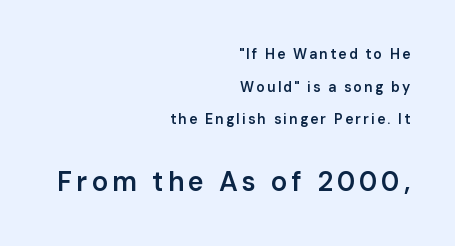
{"italic": "no", "bold": "semi", "underline": "no", "align": "right", "line_spacing": "loose", "line_spacing_ratio": 2.33, "larger_block": "second", "size_ratio": 1.93, "glyph_px": 27}
